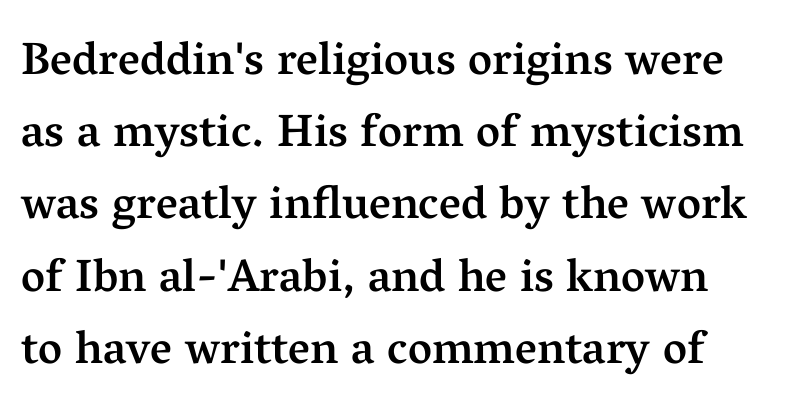
Character widths vary here, with narrow letters taking less room than wide ones. The specimen omits any rule beneath the text block's lines. The space between consecutive lines is moderate. Every character sits straight up, as roman type does. The passage shown has conventional tracking throughout. Summary of weight: moderately heavy, a semibold.
